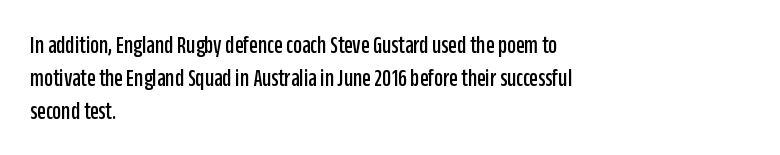
Students, observe: this is what conventionally led text looks like. Look at the tracking — it's just the regular setting, nothing added. The paragraph has a hard left edge and a soft right edge. Check under the words: just untouched page. The lettering holds an erect, upright posture throughout.
